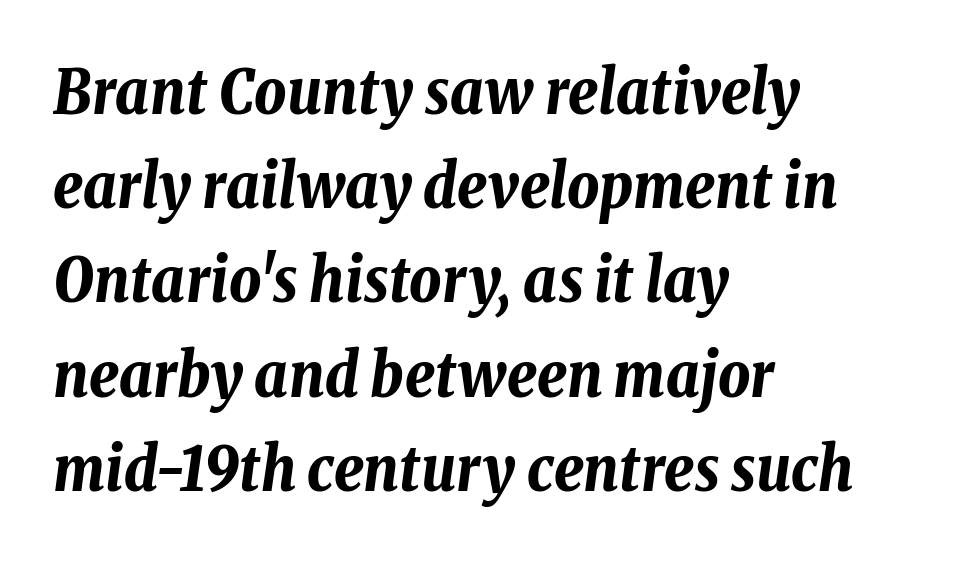
{"italic": "yes", "lean": "right", "slant_degrees": 8, "bold": "yes", "weight": "bold", "width": "condensed", "stroke_contrast": "low", "x_height": "medium", "monospaced": "no", "underline": "no", "align": "left", "line_spacing": "normal", "line_spacing_ratio": 1.52, "letter_spacing": "normal", "letter_spacing_em": 0.0, "glyph_px": 62}
